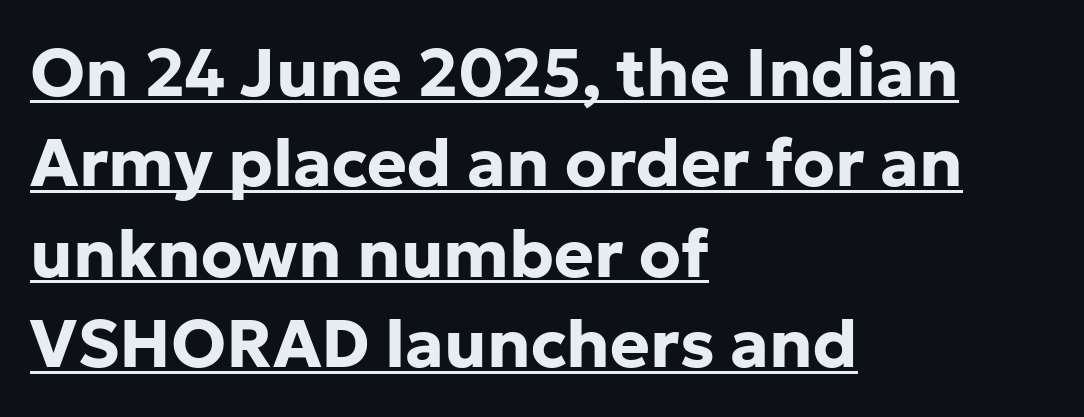
{"serif": "no", "italic": "no", "bold": "yes", "weight": "bold", "width": "normal", "stroke_contrast": "low", "x_height": "medium", "monospaced": "no", "underline": "yes", "align": "left", "line_spacing": "normal", "line_spacing_ratio": 1.35, "letter_spacing": "normal", "letter_spacing_em": 0.0, "glyph_px": 67}
